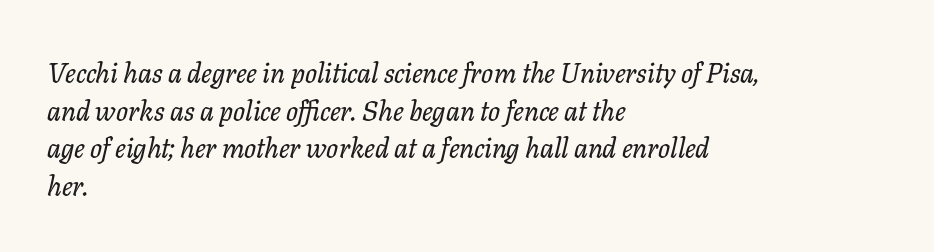
Descenders are the only things crossing below the line. Observe the ordinary spacing: letters are neighbours, not strangers. Students, observe: this is what conventionally led text looks like. Characters are canted at an angle relative to the baseline's perpendicular.
